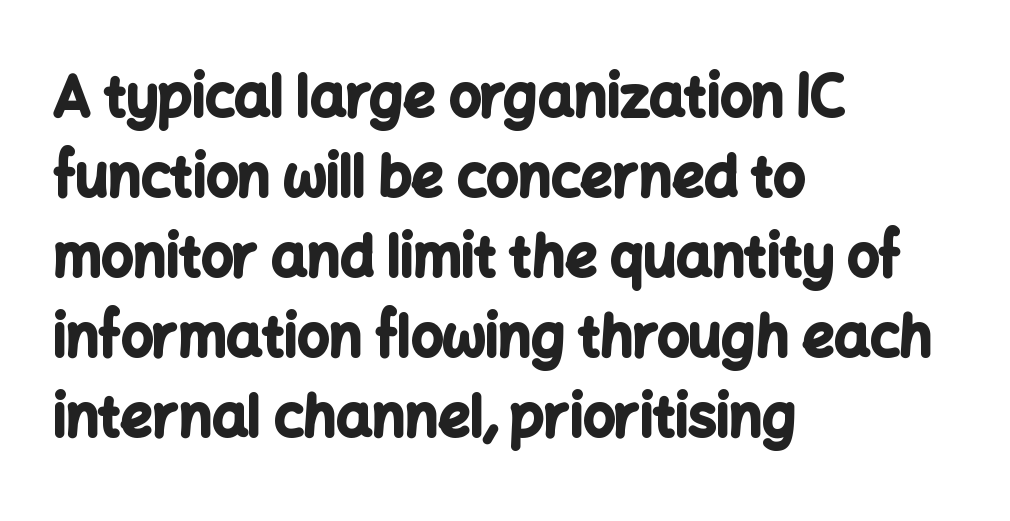
The typesetter chose a ragged-right arrangement here. Rule under the text: the space is simply empty. Serifs: no, the terminals of the letterforms are clean. Is there much room between lines? A standard amount, neither cramped nor airy.
